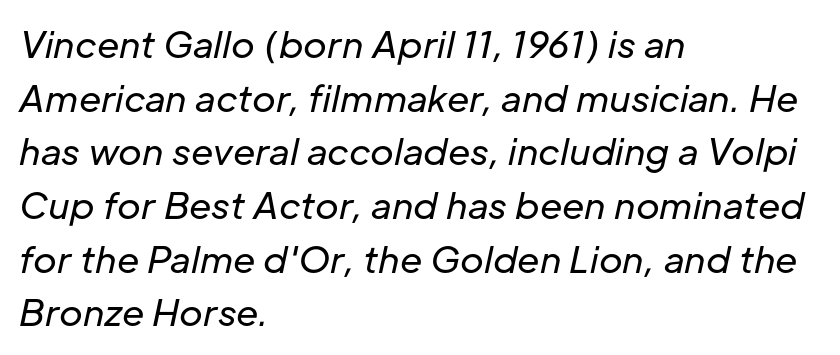
The image shows 36 px regular-weight type, italic (leaning right); set left-aligned, normal line spacing (1.49x), normal letter spacing, not underlined; low stroke contrast and a medium x-height.
